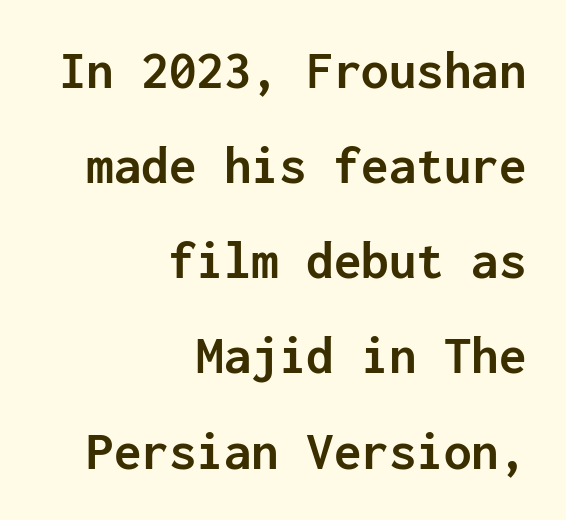
Each line ends at the same right margin while the left side varies. Note: no serifs on the glyphs. Clear beneath every line of the passage. This sample has the even, mechanical cadence of fixed-width lettering. Does extra space separate the letters? No, they use regular spacing.
